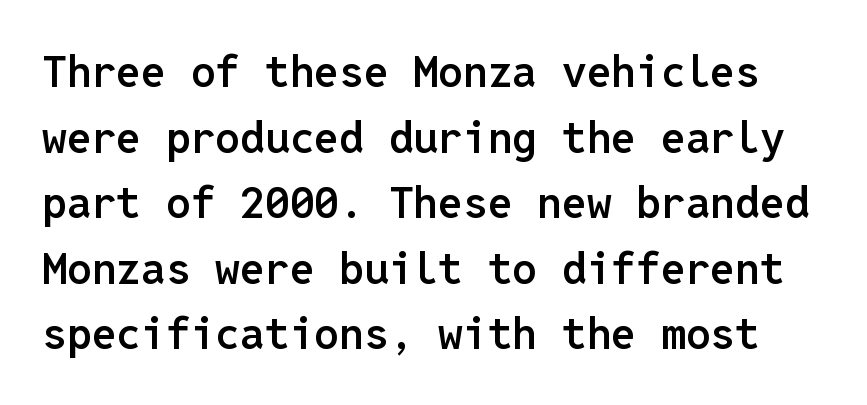
The image shows 44 px semibold sans-serif type, upright, monospaced; set normal line spacing (1.49x), normal letter spacing, not underlined; low stroke contrast and a medium x-height.
